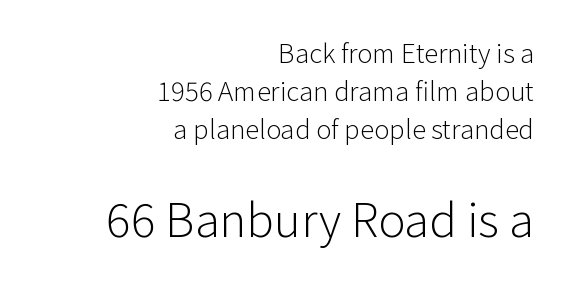
The letters in the lower block stand taller than those in the block above. It's the straight-up-and-down kind of type. Baseline-to-baseline distance is the conventional proportion of letter height. The baseline area is clear. Is the stroke heavy? The answer is a plain regular-or-lighter.
